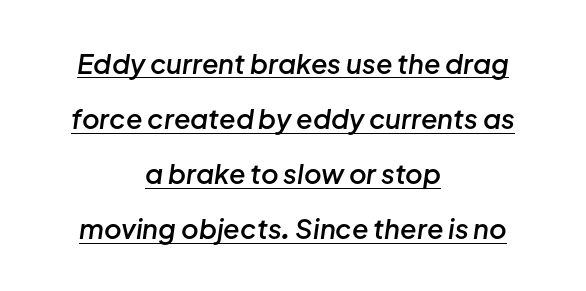
{"italic": "yes", "lean": "right", "slant_degrees": 8, "bold": "semi", "underline": "yes", "align": "center", "line_spacing": "loose", "line_spacing_ratio": 2.04, "letter_spacing": "normal", "letter_spacing_em": 0.0, "glyph_px": 27}
